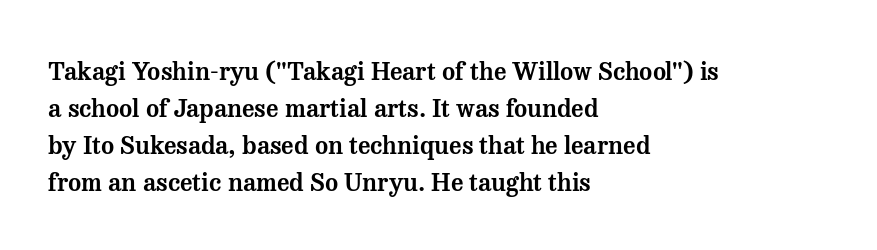
{"italic": "no", "underline": "no", "align": "left", "line_spacing": "normal", "line_spacing_ratio": 1.48, "letter_spacing": "normal", "letter_spacing_em": 0.0, "glyph_px": 25}
